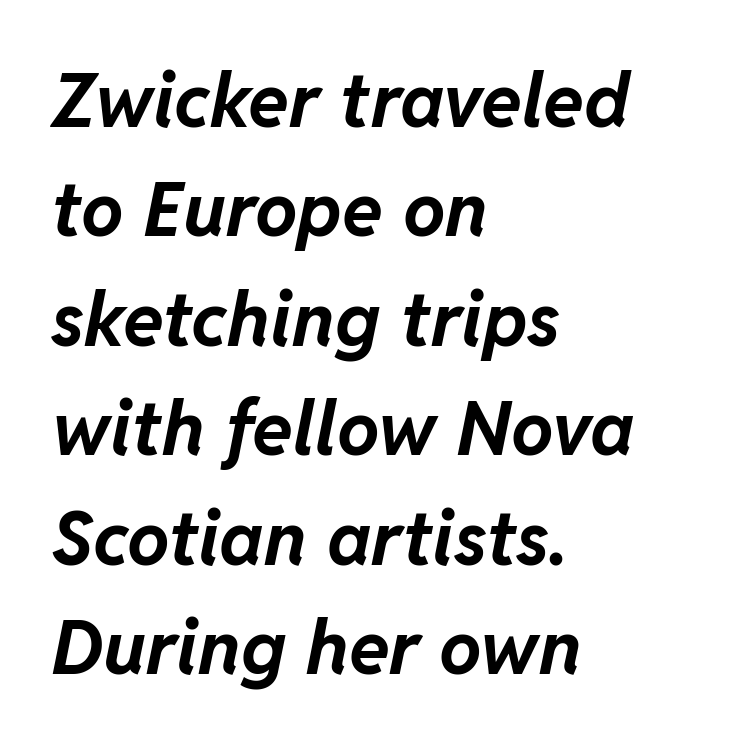
The image shows 75 px bold type, italic (leaning right); set left-aligned, normal line spacing (1.46x), normal letter spacing, not underlined; low stroke contrast and a medium x-height.
